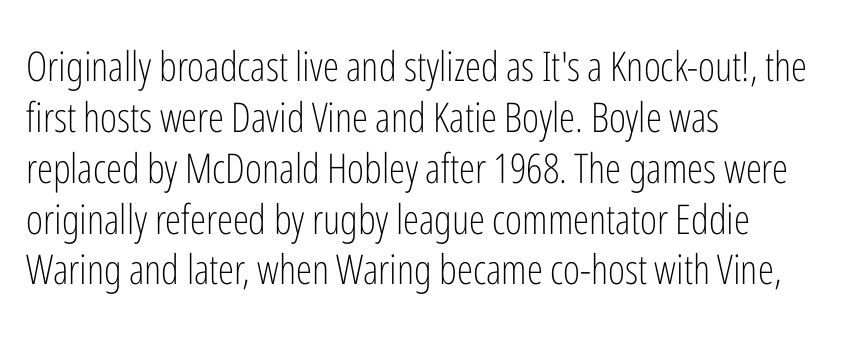
Q: Is the text bold? A: No.
Q: Is the text italic (slanted)? A: No, it is upright.
Q: Is the typeface a serif or a sans-serif typeface? A: Sans-serif.
Q: Is the text underlined? A: No.
Q: How is the paragraph aligned? A: Left-aligned.
Q: Is the spacing between letters normal or unusually wide? A: Normal.
Q: Width (condensed, normal, or wide)? A: Condensed.
Q: Stroke contrast? A: Low.
Q: x-height? A: Medium.
Q: Monospaced? A: No.
